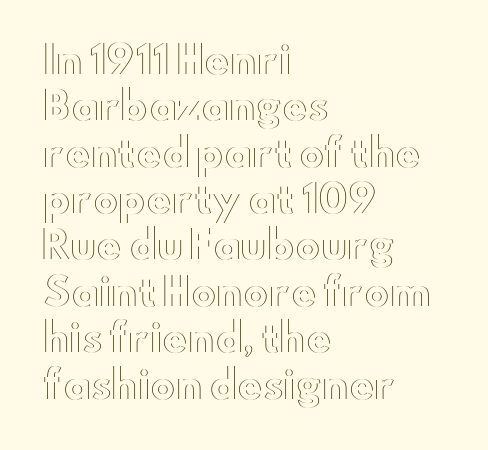
Is there any slant? The stems are plumb. Just letters on the line, the space beneath them empty. Observe the ordinary spacing: letters are neighbours, not strangers. The typesetter chose a ragged-right arrangement here. Here the designer chose a conventional face with non-uniform glyph widths.
